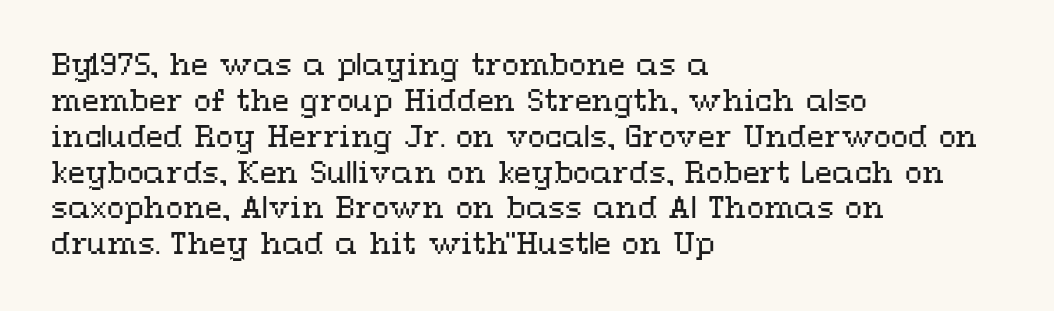
Honestly, the row spacing looks completely unremarkable. These lines were composed using upright roman letters. The passage is arranged the way most books set body copy — flush left. No word sits above an underline. Counters stay open thanks to moderate or lighter strokes. Honestly, the letter spacing is just normal — you wouldn't notice it.
